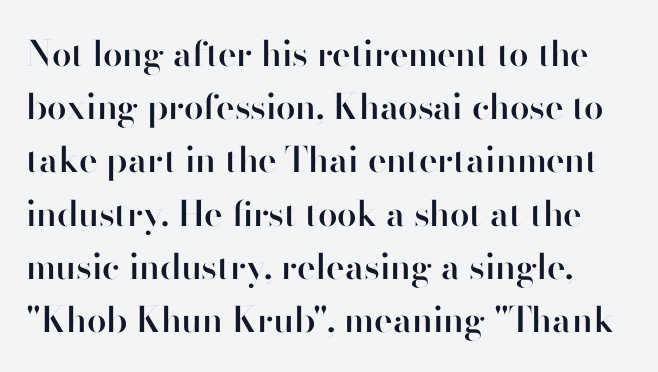
Here the designer chose a conventional face with non-uniform glyph widths. The words here are not underlined. The typesetting leans somewhat heavy: a semibold. Unlike a traditional serif, this face leaves its strokes unadorned. Students, observe: this is what conventionally led text looks like.
